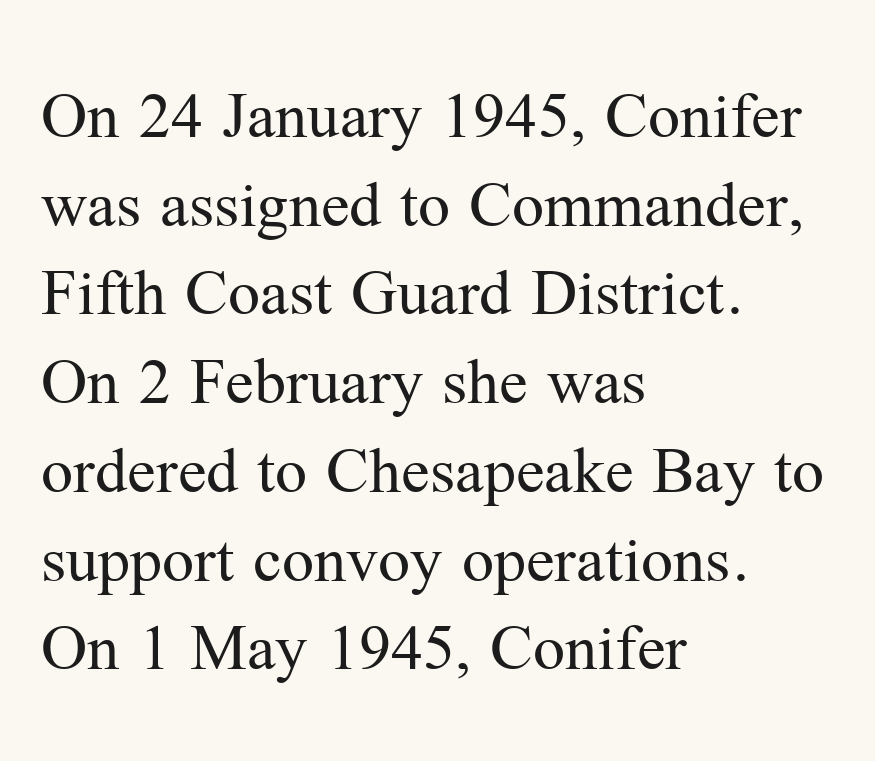
Q: Is the text bold? A: No.
Q: Is the text italic (slanted)? A: No, it is upright.
Q: Is the typeface a serif or a sans-serif typeface? A: Serif.
Q: Is the text underlined? A: No.
Q: How is the paragraph aligned? A: Left-aligned.
Q: Is the spacing between letters normal or unusually wide? A: Normal.
Q: Is the spacing between lines tight, normal or loose? A: Normal.
Q: Width (condensed, normal, or wide)? A: Normal.
Q: Stroke contrast? A: Medium.
Q: x-height? A: Medium.
Q: Monospaced? A: No.
